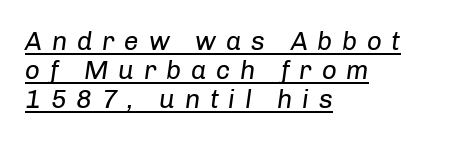
Honestly, the letter spacing is so wide it's the main thing you notice. The passage shown is underscored from start to finish. Weight: regular or lighter. Tall strokes in this sample are angled rather than plumb.
